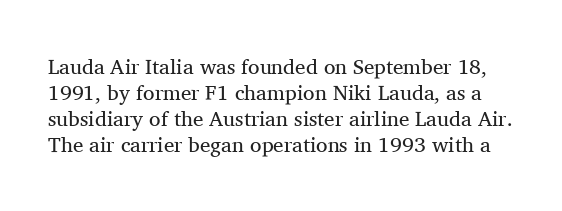
Q: Is the text bold? A: No.
Q: Is the text italic (slanted)? A: No, it is upright.
Q: Is the text underlined? A: No.
Q: Is the spacing between letters normal or unusually wide? A: Normal.
